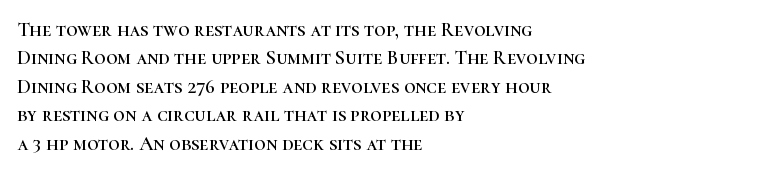
Q: Is the text italic (slanted)? A: No, it is upright.
Q: Is the text underlined? A: No.
Q: How is the paragraph aligned? A: Left-aligned.
Q: Is the spacing between letters normal or unusually wide? A: Normal.
Q: Is the spacing between lines tight, normal or loose? A: Normal.
